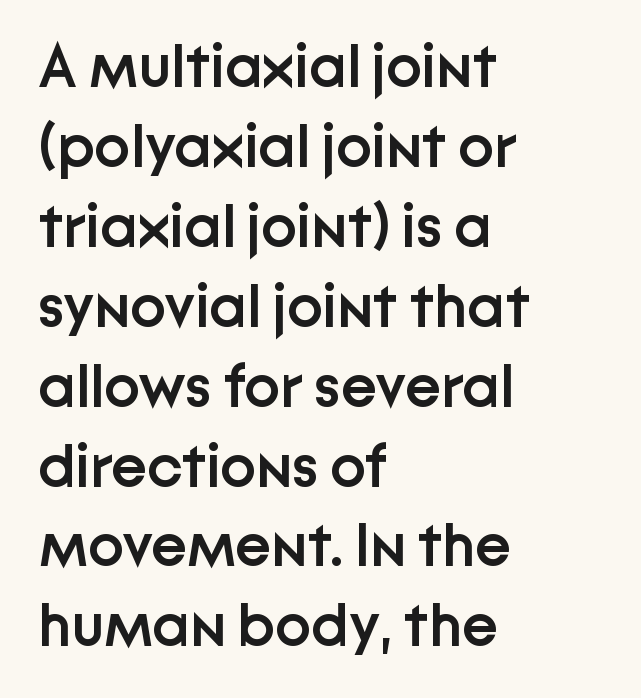
The rendering uses natural spacing where letterforms have individual widths. Every stem runs plumb, perpendicular to the baseline. This is sans-serif lettering, the kind often seen on screens and signage. Does extra space separate the letters? No, they use regular spacing. Where is the straight margin? On the left. A typesetter would call this leading conventional body-copy spacing.
